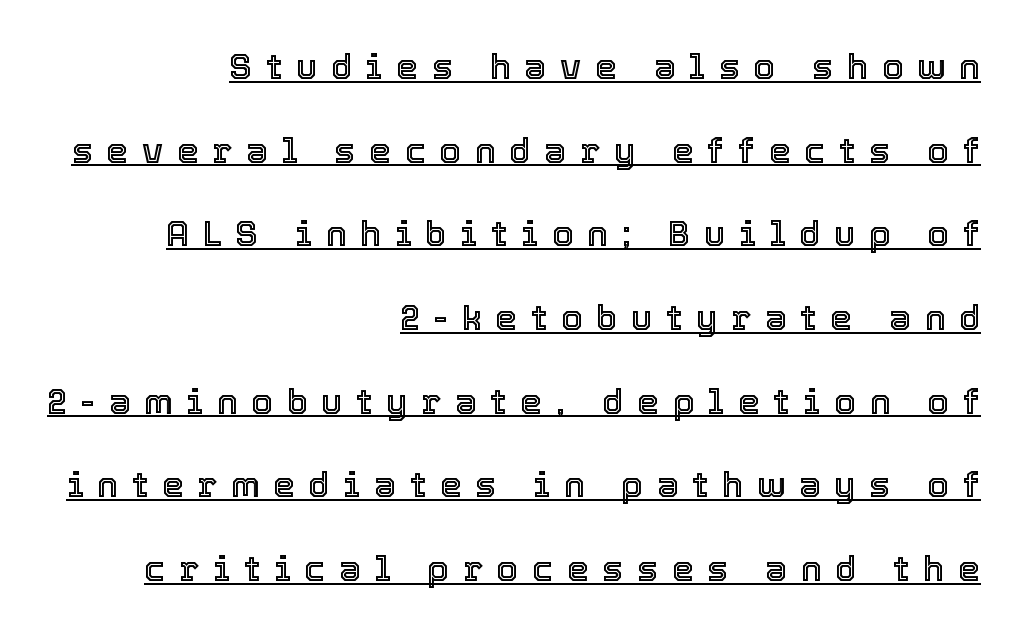
The text block is weighted toward the right margin, trailing off unevenly leftward. Baseline-to-baseline distance is far greater than the letter height. Nope, not italic — everything's standing straight. Think of a printed novel: that variable character pitch is what you see here.
